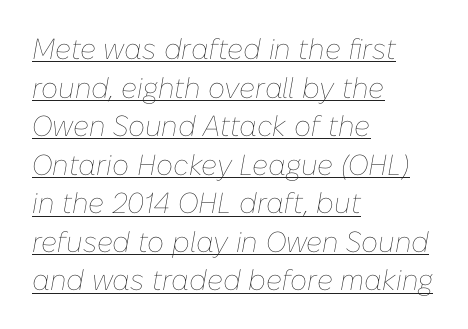
The image shows 29 px thin type, italic (leaning right); set left-aligned, normal line spacing (1.33x), normal letter spacing, underlined; low stroke contrast and a medium x-height.
